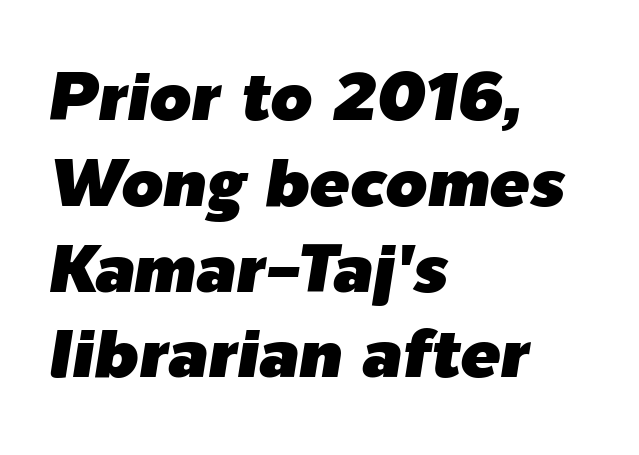
One-word summary of the alignment: left. Spacing verdict: proportional, widths tailored to each character. Only glyphs here, with clear space below each row. Tracking here is standard; glyphs follow each other at the usual distance.
